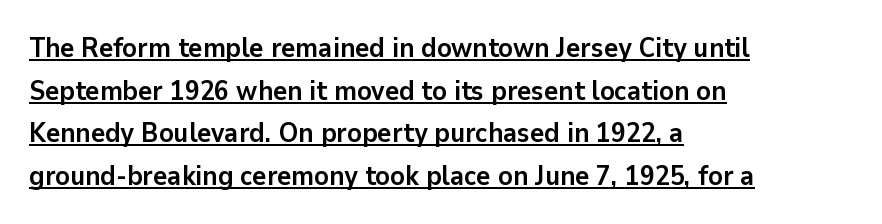
Q: Is the text bold? A: Yes.
Q: Is the text italic (slanted)? A: No, it is upright.
Q: Is the text underlined? A: Yes.
Q: How is the paragraph aligned? A: Left-aligned.
Q: Is the spacing between letters normal or unusually wide? A: Normal.
Q: Is the spacing between lines tight, normal or loose? A: Normal.
